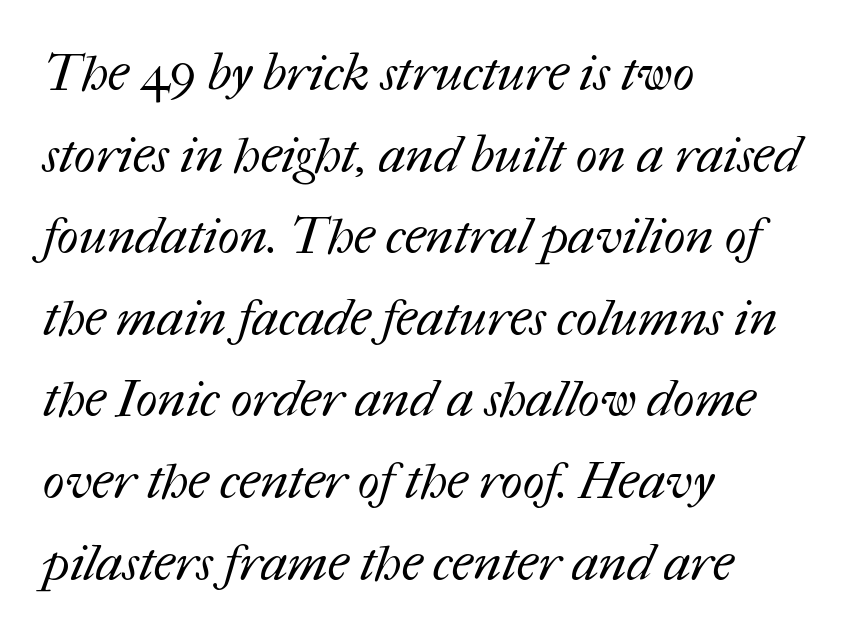
{"bold": "no", "weight": "regular", "width": "normal", "stroke_contrast": "medium", "x_height": "medium", "monospaced": "no", "underline": "no", "align": "left", "line_spacing": "normal", "line_spacing_ratio": 1.6, "letter_spacing": "normal", "letter_spacing_em": 0.0, "glyph_px": 51}
